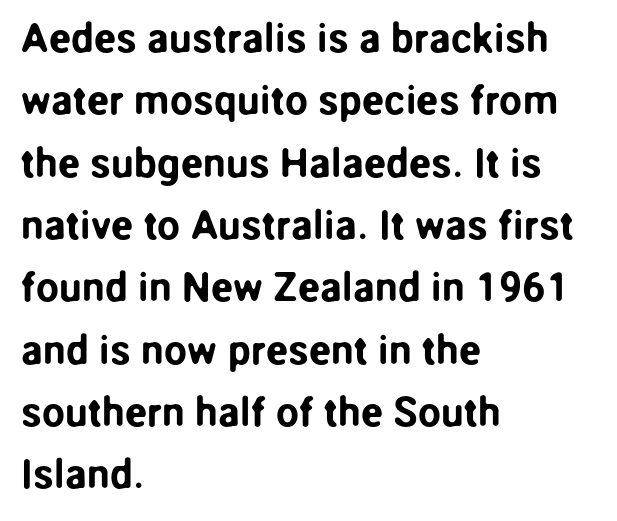
The font family rendered here belongs to the sans-serif group. Regular leading. Does the copy run flush right? No — it runs flush left. Words float on clear page, feet unadorned.
